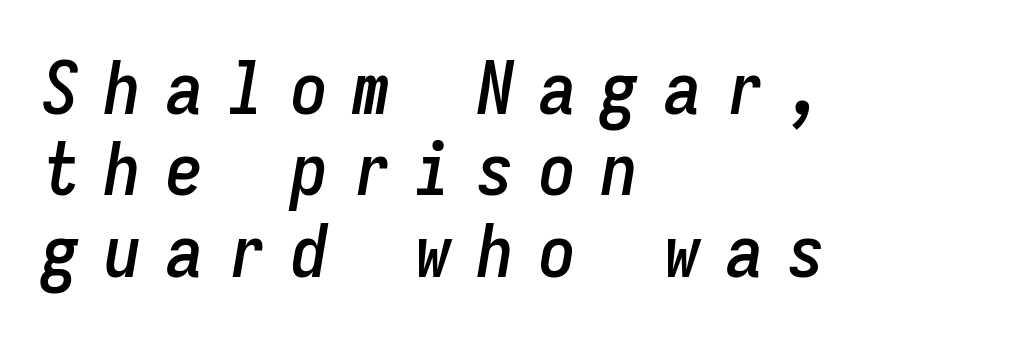
{"italic": "yes", "lean": "right", "slant_degrees": 9, "width": "condensed", "stroke_contrast": "low", "x_height": "medium", "monospaced": "yes", "underline": "no", "align": "left", "line_spacing": "tight", "line_spacing_ratio": 1.1, "letter_spacing": "wide", "letter_spacing_em": 0.34, "glyph_px": 74}
